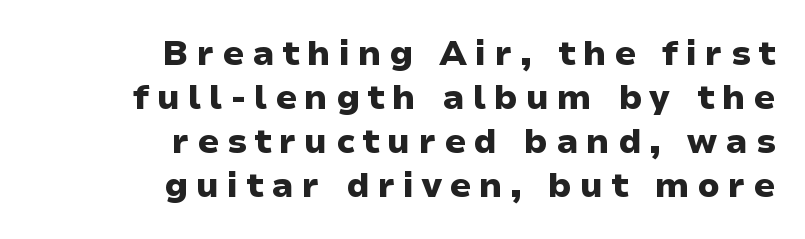
{"serif": "no", "italic": "no", "bold": "yes", "weight": "heavy", "width": "wide", "stroke_contrast": "low", "x_height": "medium", "monospaced": "no", "underline": "no", "align": "right", "line_spacing": "normal", "line_spacing_ratio": 1.29, "letter_spacing": "wide", "letter_spacing_em": 0.23, "glyph_px": 34}
